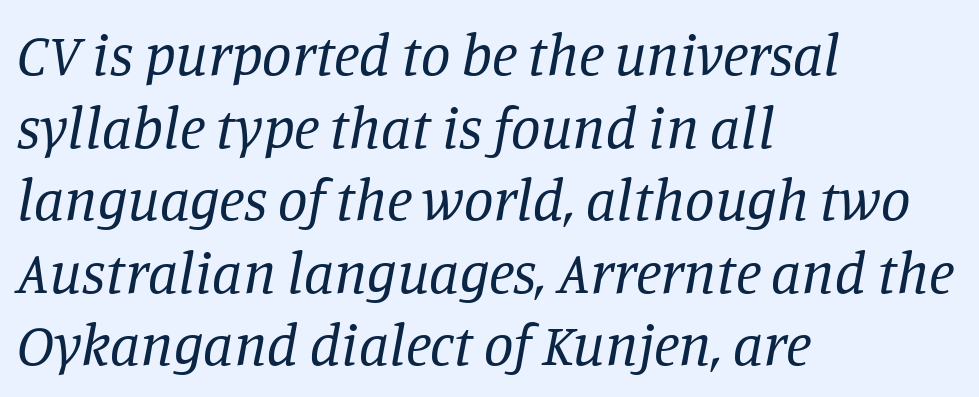
Does extra space separate the letters? No, they use regular spacing. The typesetter chose a ragged-right arrangement here. These lines are rendered in a variable-pitch font. Vertical stems look standard width or narrower in stroke.
